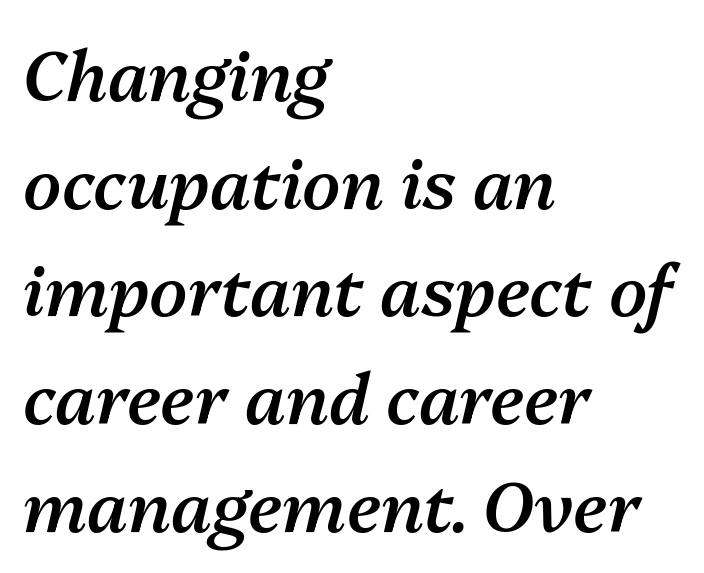
The image shows 69 px semibold type, italic (leaning right); set left-aligned, normal line spacing (1.56x), normal letter spacing, not underlined; medium stroke contrast and a medium x-height.
